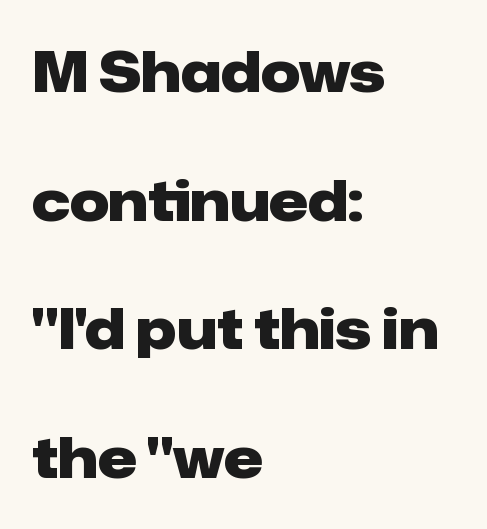
The image shows 55 px heavy sans-serif type, upright; set left-aligned, loose line spacing (2.34x), normal letter spacing, not underlined; low stroke contrast and a medium x-height.
